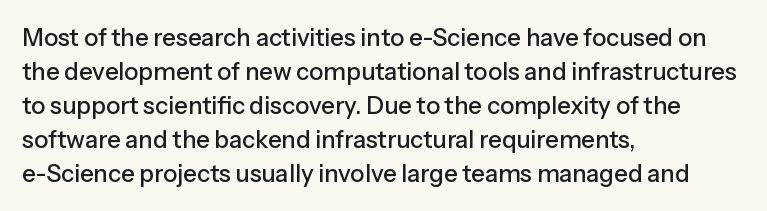
{"italic": "no", "underline": "no", "align": "left", "line_spacing": "normal", "line_spacing_ratio": 1.42, "letter_spacing": "normal", "letter_spacing_em": 0.0, "glyph_px": 24}
